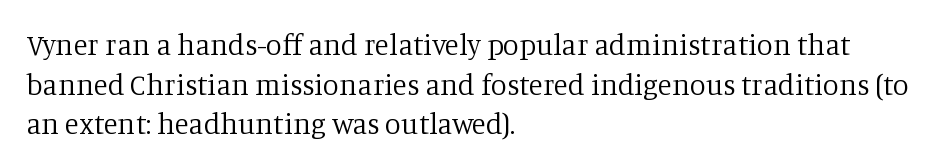
Varying glyph widths throughout — classic text-font behaviour. Is the block centered? No — it sits flush against the left margin. The zone under the glyphs is completely vacant. The line-height multiplier appears to be the usual default.
